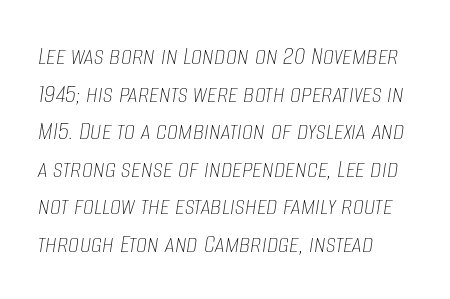
{"italic": "yes", "lean": "right", "slant_degrees": 8, "bold": "no", "weight": "thin", "width": "condensed", "stroke_contrast": "low", "x_height": "large", "monospaced": "no", "underline": "no", "align": "left", "line_spacing": "normal", "line_spacing_ratio": 1.34, "letter_spacing": "normal", "letter_spacing_em": 0.0, "glyph_px": 28}
